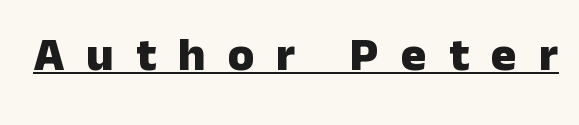
The image shows 48 px heavy sans-serif type, upright; set unusually wide letter spacing (+0.46 em), underlined; low stroke contrast and a medium x-height.
